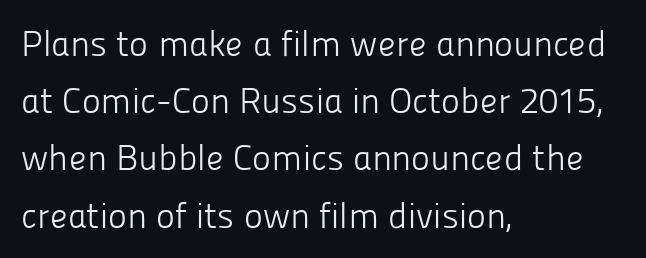
The image shows 36 px light sans-serif type, upright; set left-aligned, normal line spacing (1.59x), normal letter spacing, not underlined; low stroke contrast and a medium x-height.
